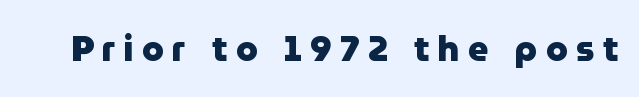
Q: Is the text bold? A: Yes.
Q: Is the text italic (slanted)? A: No, it is upright.
Q: Is the typeface a serif or a sans-serif typeface? A: Sans-serif.
Q: Is the text underlined? A: No.
Q: Is the spacing between letters normal or unusually wide? A: Unusually wide.
Q: Width (condensed, normal, or wide)? A: Normal.
Q: Stroke contrast? A: Low.
Q: x-height? A: Medium.
Q: Monospaced? A: No.
